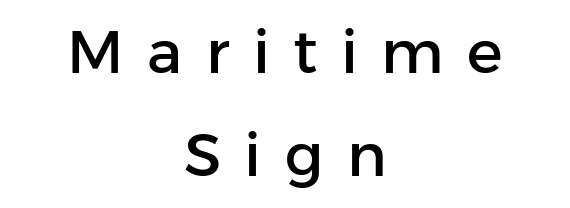
Q: Is the text italic (slanted)? A: No, it is upright.
Q: Is the typeface a serif or a sans-serif typeface? A: Sans-serif.
Q: Is the text underlined? A: No.
Q: How is the paragraph aligned? A: Centered.
Q: Is the spacing between letters normal or unusually wide? A: Unusually wide.
Q: Width (condensed, normal, or wide)? A: Normal.
Q: Stroke contrast? A: Low.
Q: x-height? A: Medium.
Q: Monospaced? A: No.
